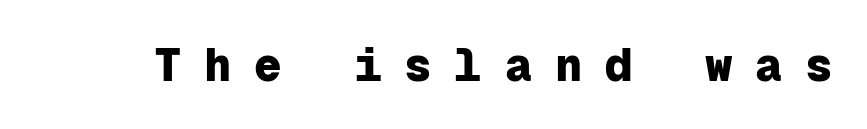
The image shows 46 px heavy sans-serif type, upright, monospaced; set unusually wide letter spacing (+0.49 em), not underlined; low stroke contrast and a medium x-height.
